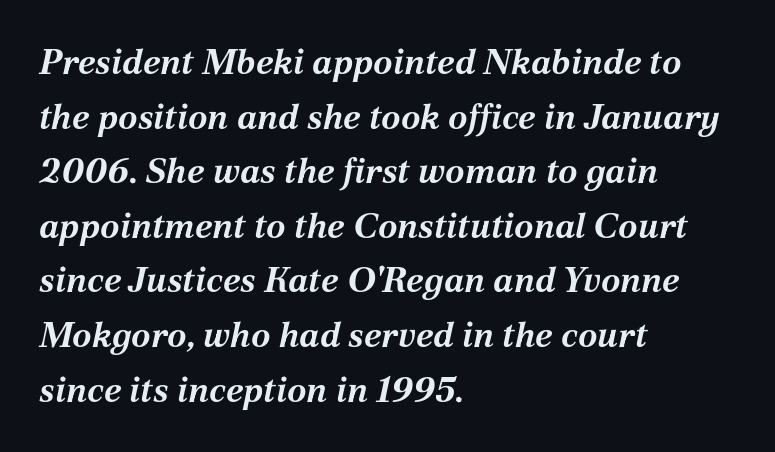
The image shows 35 px bold type, italic (leaning right); set left-aligned, normal line spacing (1.56x), normal letter spacing, not underlined; medium stroke contrast and a medium x-height.
